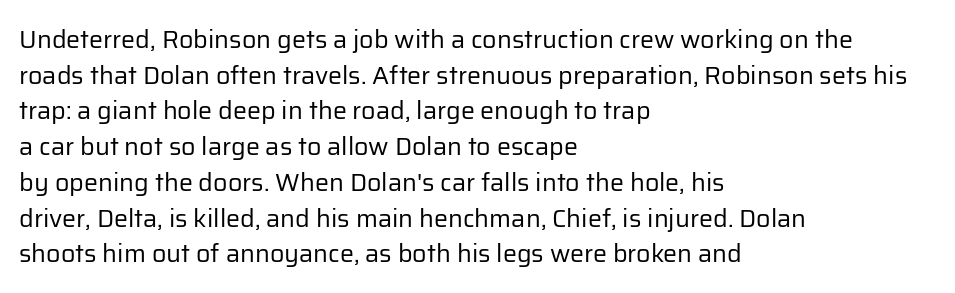
{"italic": "no", "bold": "no", "underline": "no", "align": "left", "line_spacing": "normal", "line_spacing_ratio": 1.43, "letter_spacing": "normal", "letter_spacing_em": 0.0, "glyph_px": 25}
